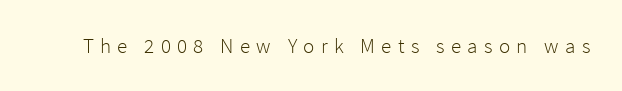
Is this a heavy cut? Hardly; it is regular or lighter. The space beneath each line is pristine and unruled. This sample uses expanded letter spacing, leaving extra air between glyphs. Do the letters lean? They stand straight.
